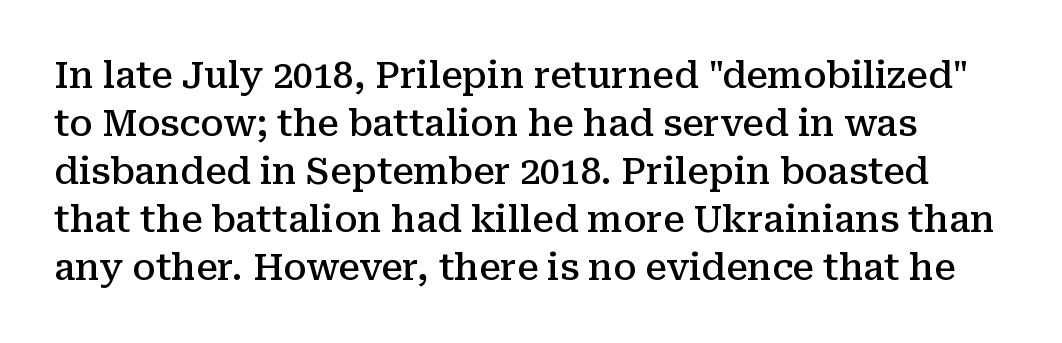
Unmarked baselines from the first word to the last. Words appear dense and cohesive because spacing is normal. Are there feet on the stems? There are — it's a serif. Moderately thickened strokes mark this as semibold type. Vertical spacing — default. A typesetter would call this proportional, since set widths differ per character.
